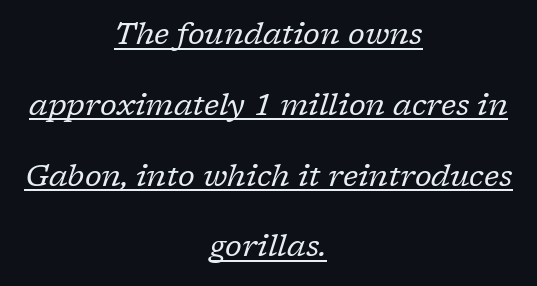
The passage shown stacks its lines with a broad gap. The letters sit at their default tracking, neither squeezed nor spread. The typesetter chose a symmetrical, centered arrangement here. The characters are drawn with everyday or finer stroke widths. The text carries the slant typical of an italic or oblique font. Note: serifs present on the glyphs.
